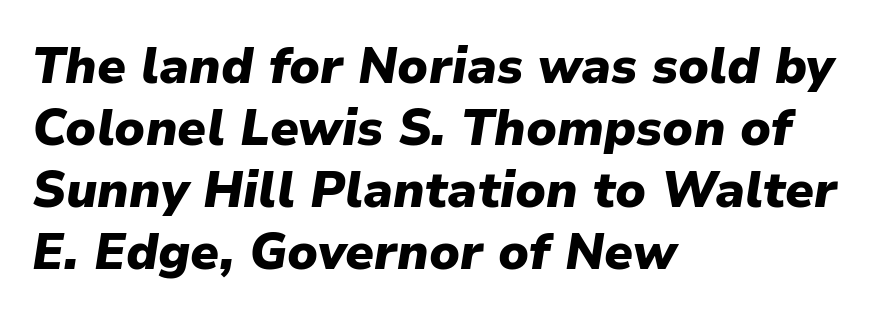
The image shows 50 px heavy type, italic (leaning right); set left-aligned, line spacing 1.24x, normal letter spacing, not underlined; low stroke contrast and a medium x-height.
